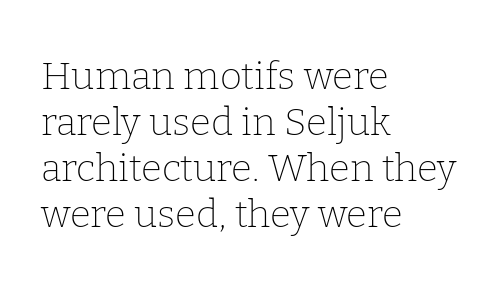
Line beginnings align vertically; line endings do not. Posture: straight, roman, zero tilt. Stems and bowls with no extra thickness — not bold. The strip under each line holds only bare page. How are the letters spaced? Ordinarily, with no added tracking. The text was rendered using a seriffed face with decorative stroke endings.
